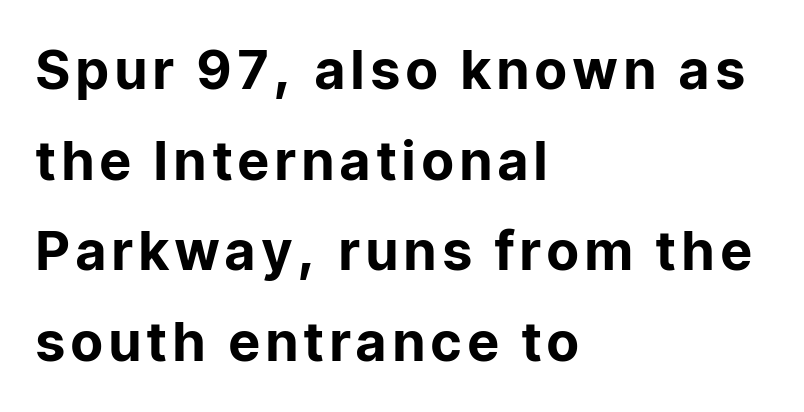
Q: Is the text bold? A: Yes.
Q: Is the text italic (slanted)? A: No, it is upright.
Q: Is the typeface a serif or a sans-serif typeface? A: Sans-serif.
Q: Is the text underlined? A: No.
Q: How is the paragraph aligned? A: Left-aligned.
Q: Is the spacing between lines tight, normal or loose? A: Normal.
Q: Width (condensed, normal, or wide)? A: Normal.
Q: Stroke contrast? A: Low.
Q: x-height? A: Medium.
Q: Monospaced? A: No.
